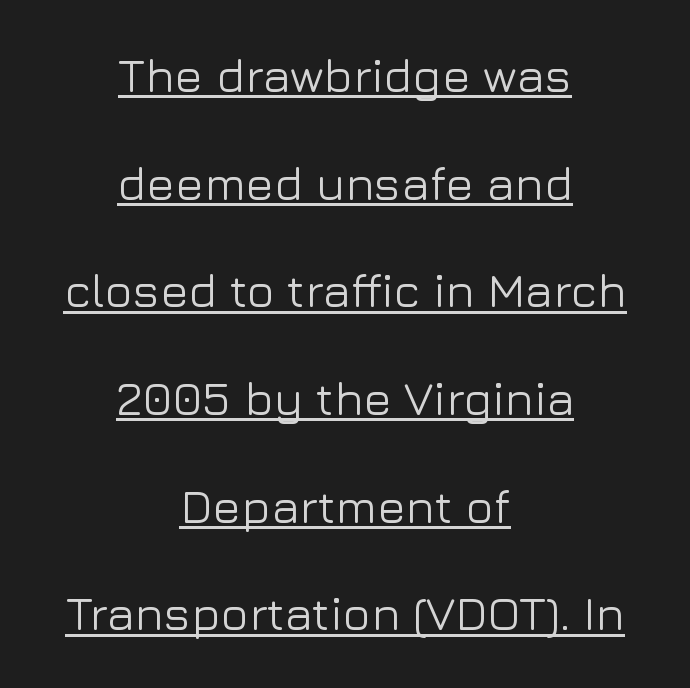
The image shows 47 px sans-serif type, upright; set centered, loose line spacing (2.29x), normal letter spacing, underlined; low stroke contrast and a medium x-height.
